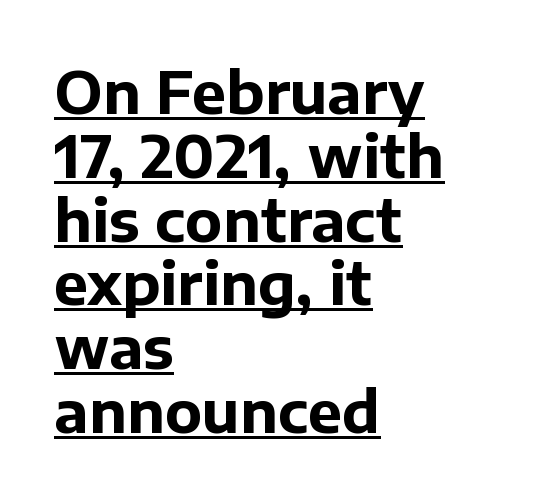
{"serif": "no", "italic": "no", "bold": "yes", "weight": "bold", "width": "normal", "stroke_contrast": "low", "x_height": "medium", "monospaced": "no", "underline": "yes", "align": "left", "line_spacing": "tight", "line_spacing_ratio": 1.1, "letter_spacing": "normal", "letter_spacing_em": 0.0, "glyph_px": 58}
